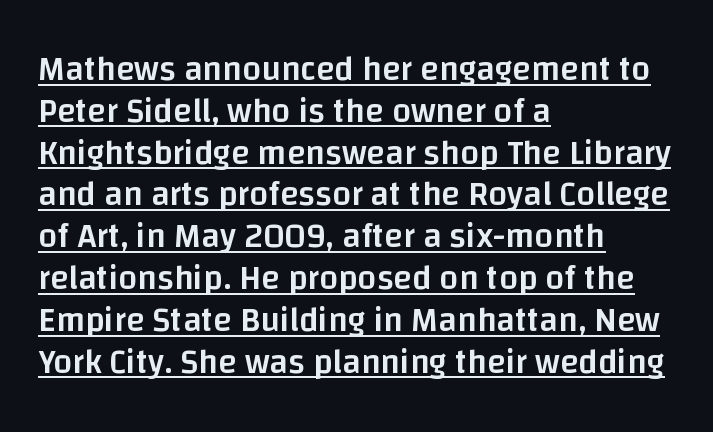
Q: Is the text bold? A: Semi-bold.
Q: Is the text italic (slanted)? A: No, it is upright.
Q: Is the typeface a serif or a sans-serif typeface? A: Sans-serif.
Q: Is the text underlined? A: Yes.
Q: How is the paragraph aligned? A: Left-aligned.
Q: Is the spacing between letters normal or unusually wide? A: Normal.
Q: Width (condensed, normal, or wide)? A: Normal.
Q: Stroke contrast? A: Low.
Q: x-height? A: Large.
Q: Monospaced? A: No.
